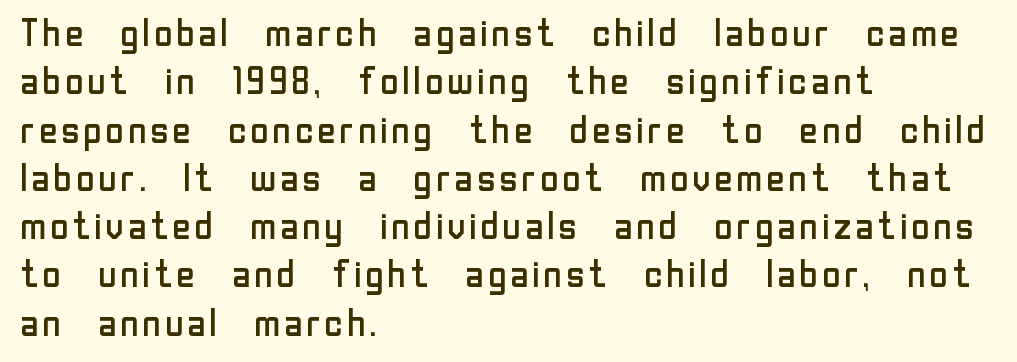
Q: Is the text bold? A: No.
Q: Is the text italic (slanted)? A: No, it is upright.
Q: Is the typeface a serif or a sans-serif typeface? A: Sans-serif.
Q: Is the text underlined? A: No.
Q: How is the paragraph aligned? A: Left-aligned.
Q: Is the spacing between letters normal or unusually wide? A: Normal.
Q: Is the spacing between lines tight, normal or loose? A: Normal.
Q: Width (condensed, normal, or wide)? A: Normal.
Q: Stroke contrast? A: Low.
Q: x-height? A: Medium.
Q: Monospaced? A: No.
